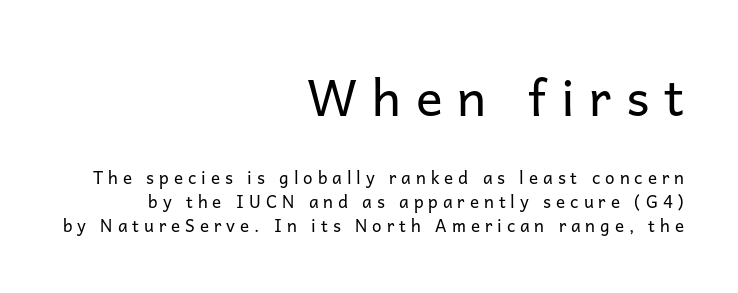
The image shows 50 px regular-weight sans-serif type, upright; set right-aligned, normal line spacing (1.39x), unusually wide letter spacing (+0.29 em), not underlined; the first (top) block is 2.94x larger; low stroke contrast and a medium x-height.
